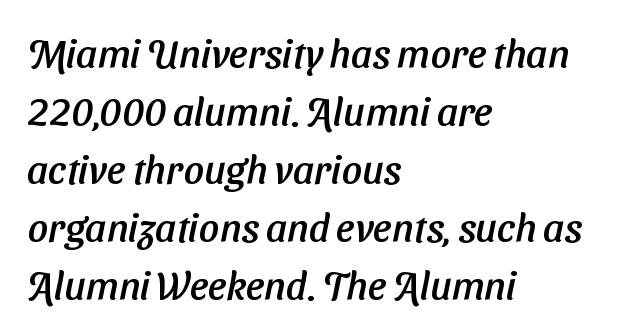
Rule under the text: the space is simply empty. Short and long lines alike share a common starting point at left. Here the designer chose a conventional face with non-uniform glyph widths. Standard letterfit; no display-style spreading of the glyphs. This rendering employs a face without finishing strokes, i.e., a sans-serif. Baseline-to-baseline distance is the conventional proportion of letter height.
